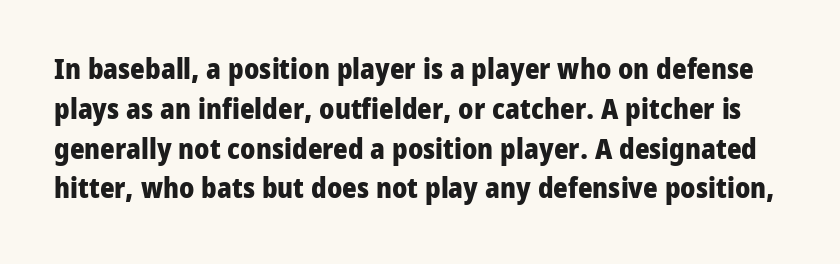
The face used here is proportionally spaced, like ordinary book or web type. Each row of text sits above clean, open space. The characters look thick and weighty, a clear bold. Regarding serifs, this sample does without them.
